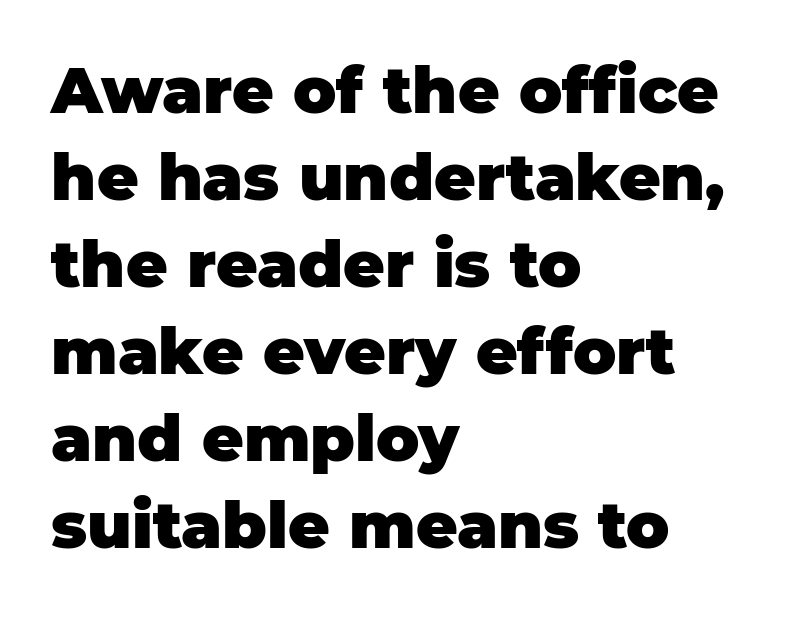
Q: Is the text bold? A: Yes.
Q: Is the text italic (slanted)? A: No, it is upright.
Q: Is the typeface a serif or a sans-serif typeface? A: Sans-serif.
Q: Is the text underlined? A: No.
Q: How is the paragraph aligned? A: Left-aligned.
Q: Is the spacing between letters normal or unusually wide? A: Normal.
Q: Is the spacing between lines tight, normal or loose? A: Normal.
Q: Width (condensed, normal, or wide)? A: Normal.
Q: Stroke contrast? A: Low.
Q: x-height? A: Large.
Q: Monospaced? A: No.
